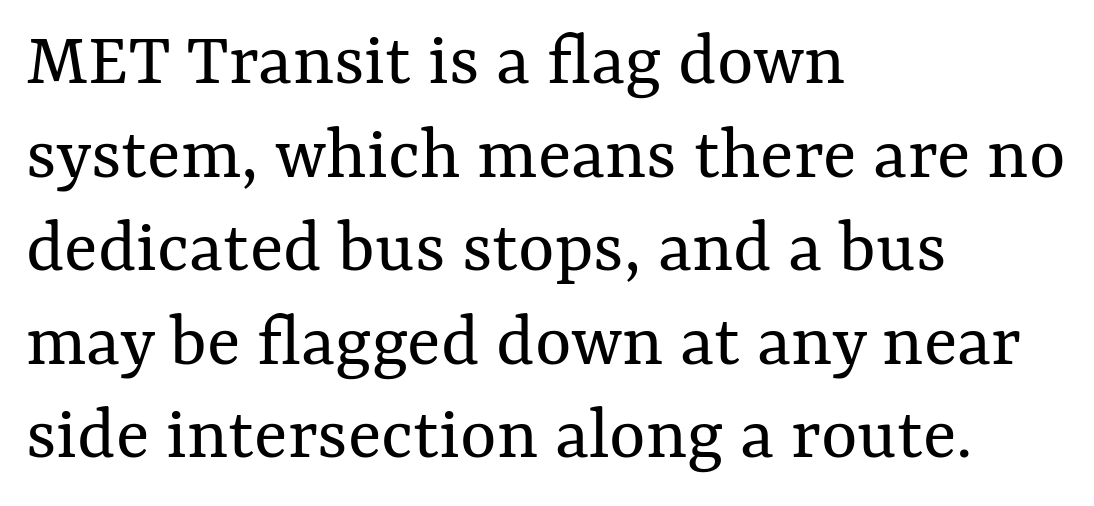
{"italic": "no", "bold": "no", "weight": "regular", "width": "normal", "stroke_contrast": "medium", "x_height": "medium", "monospaced": "no", "underline": "no", "align": "left", "line_spacing_ratio": 1.2, "letter_spacing": "normal", "letter_spacing_em": 0.0, "glyph_px": 78}
